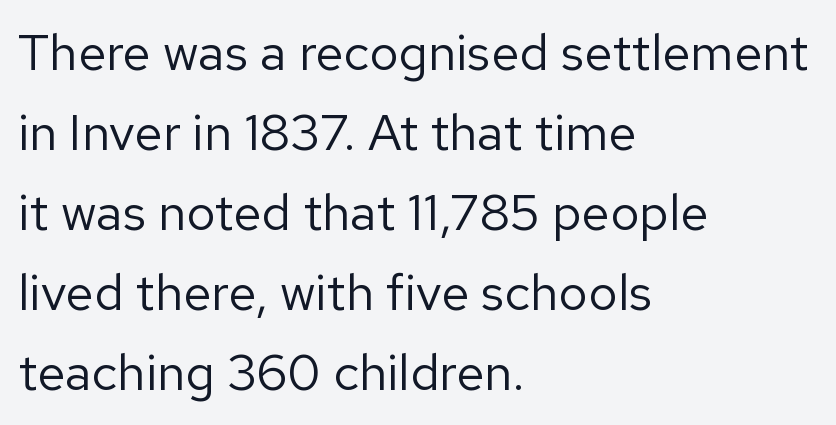
Q: Is the text bold? A: No.
Q: Is the text italic (slanted)? A: No, it is upright.
Q: Is the typeface a serif or a sans-serif typeface? A: Sans-serif.
Q: Is the text underlined? A: No.
Q: How is the paragraph aligned? A: Left-aligned.
Q: Is the spacing between letters normal or unusually wide? A: Normal.
Q: Is the spacing between lines tight, normal or loose? A: Normal.
Q: Width (condensed, normal, or wide)? A: Normal.
Q: Stroke contrast? A: Low.
Q: x-height? A: Medium.
Q: Monospaced? A: No.
